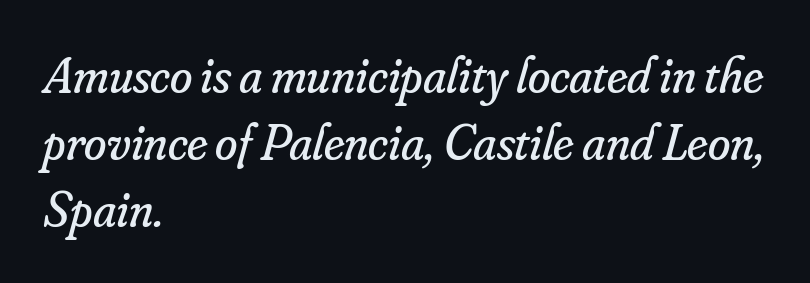
Each new line begins a customary step beneath the previous one. Plain, unruled lines of type. The letters look calm and open, with moderate or lighter stems. These lines were composed using italics.
